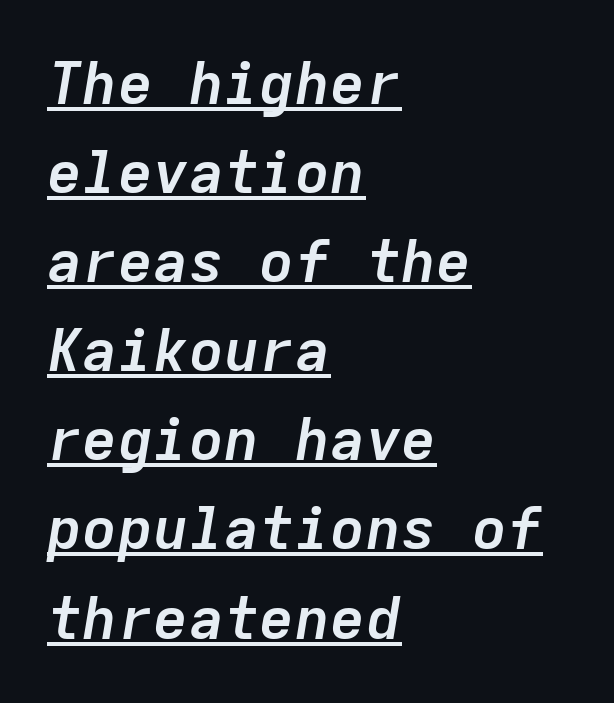
The image shows 59 px semibold type, italic (leaning right), monospaced; set left-aligned, normal line spacing (1.51x), normal letter spacing, underlined; low stroke contrast and a medium x-height.
